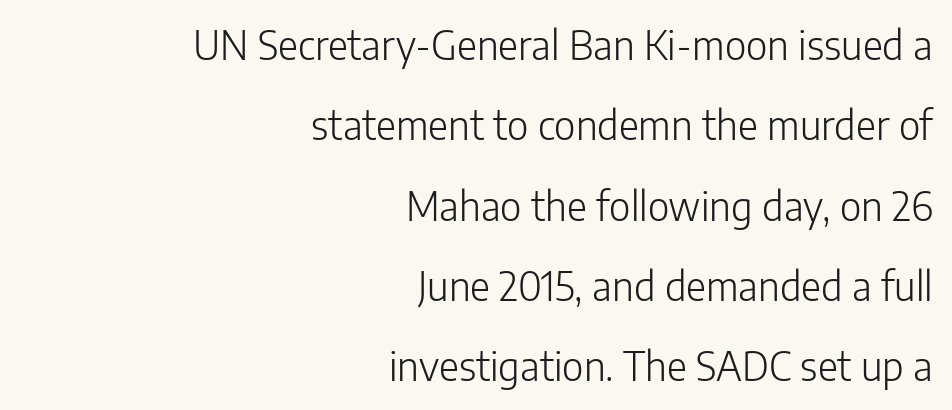
{"serif": "no", "italic": "no", "bold": "no", "weight": "light", "width": "normal", "stroke_contrast": "low", "x_height": "medium", "monospaced": "no", "underline": "no", "align": "right", "line_spacing": "loose", "line_spacing_ratio": 2.06, "letter_spacing": "normal", "letter_spacing_em": 0.0, "glyph_px": 39}
